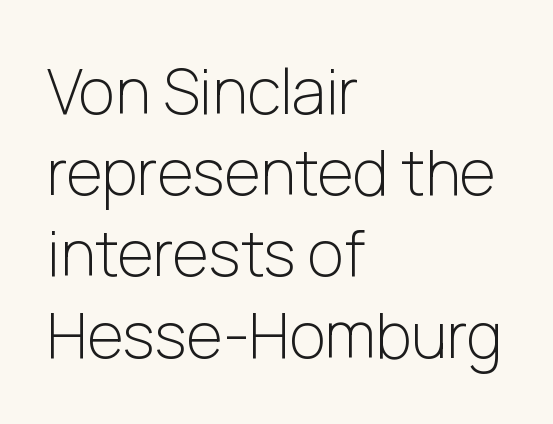
The image shows 62 px light sans-serif type, upright; set left-aligned, normal line spacing (1.31x), normal letter spacing, not underlined; low stroke contrast and a medium x-height.
